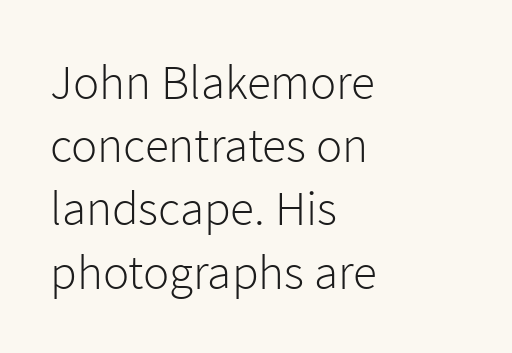
Reading down the column, the eye jumps a familiar distance to each next line. Look at the tracking — it's just the regular setting, nothing added. Horizontally, the lines are justified to the leading edge only. Underlining? Definitely not there. Posture: vertical.
